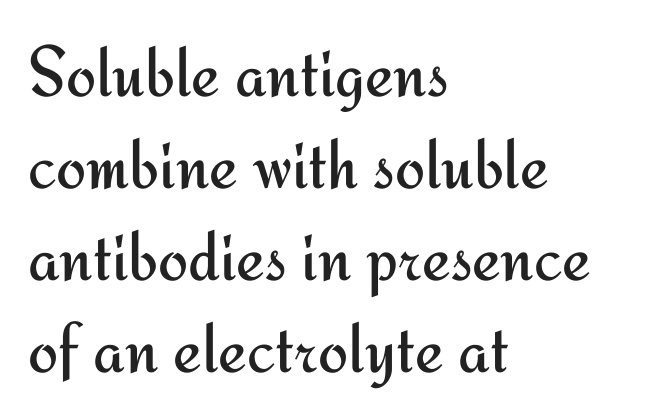
The image shows 72 px regular-weight sans-serif type, upright; set left-aligned, normal line spacing (1.28x), normal letter spacing, not underlined; medium stroke contrast and a small x-height.
